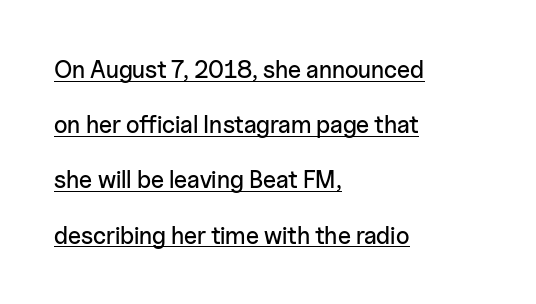
{"italic": "no", "underline": "yes", "align": "left", "line_spacing": "loose", "line_spacing_ratio": 2.3, "letter_spacing": "normal", "letter_spacing_em": 0.0, "glyph_px": 24}
